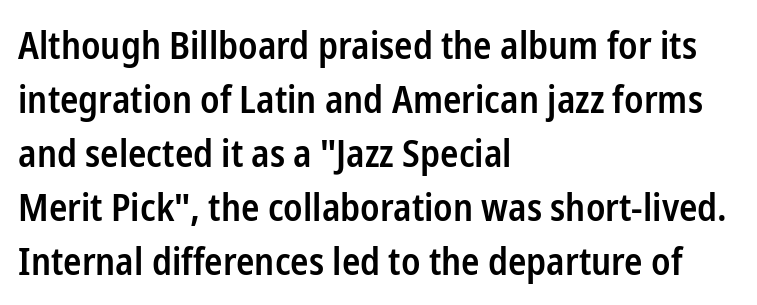
{"serif": "no", "italic": "no", "bold": "semi", "weight": "semibold", "width": "condensed", "stroke_contrast": "low", "x_height": "medium", "monospaced": "no", "underline": "no", "align": "left", "line_spacing": "normal", "line_spacing_ratio": 1.42, "letter_spacing": "normal", "letter_spacing_em": 0.0, "glyph_px": 38}
